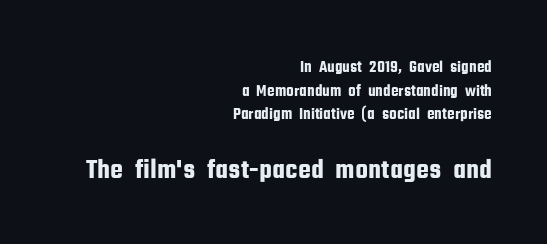
The image shows 29 px condensed sans-serif type, upright; set right-aligned, normal line spacing (1.39x), normal letter spacing, not underlined; the second (bottom) block is 1.71x larger; low stroke contrast and a medium x-height.
